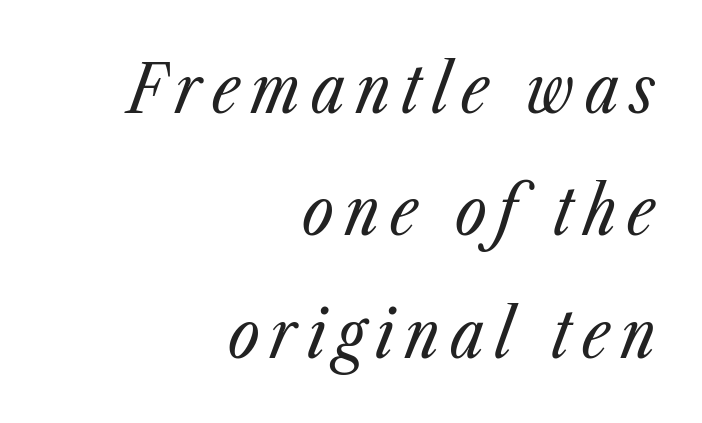
Each letter keeps its own natural width here, so spacing adapts to shape. An italicized treatment has been applied to the whole sample. Unmarked baselines from the first word to the last. Caption: face not bold, strokes unweighted.
